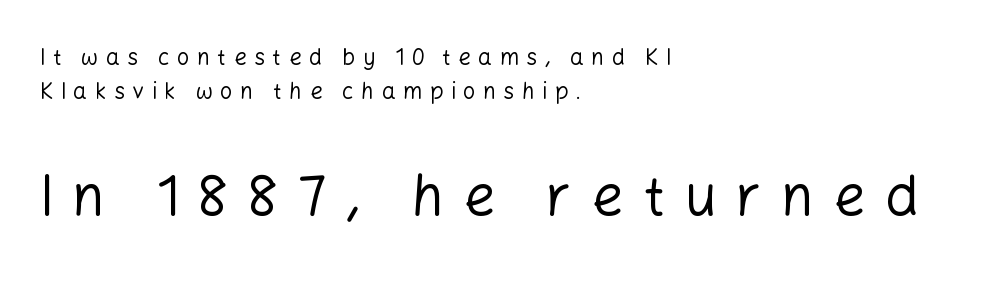
Vertical stems look standard width or narrower in stroke. You can tell it's not italic because the verticals are truly vertical. Underline: absent. The leading is moderate, giving the passage an even texture. The rendering uses natural spacing where letterforms have individual widths. A student would notice the bottom passage is typeset larger than what precedes it.
